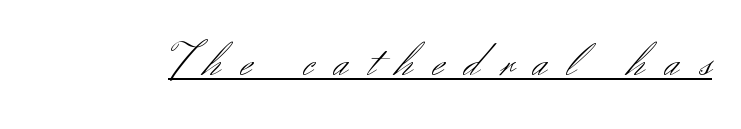
Q: Is the text bold? A: No.
Q: Is the text italic (slanted)? A: Yes.
Q: Is the typeface a serif or a sans-serif typeface? A: Sans-serif.
Q: Is the text underlined? A: Yes.
Q: Is the spacing between letters normal or unusually wide? A: Unusually wide.
Q: Width (condensed, normal, or wide)? A: Normal.
Q: Stroke contrast? A: Medium.
Q: x-height? A: Small.
Q: Monospaced? A: No.
